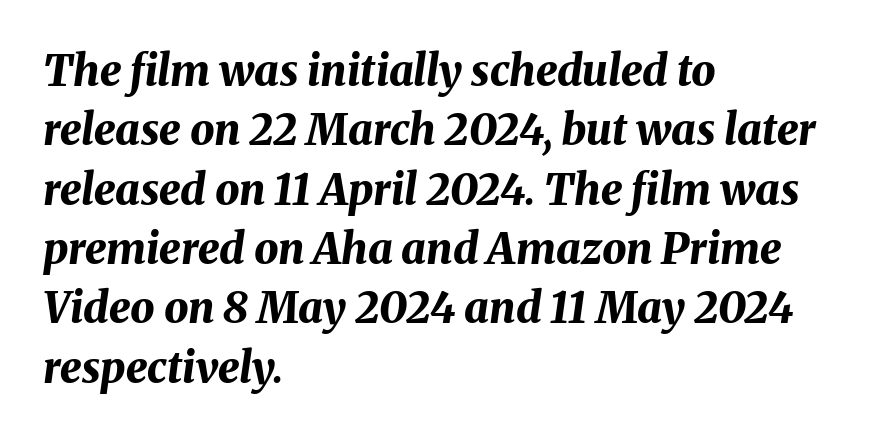
{"italic": "yes", "lean": "right", "slant_degrees": 8, "bold": "yes", "weight": "bold", "width": "normal", "stroke_contrast": "medium", "x_height": "medium", "monospaced": "no", "underline": "no", "align": "left", "line_spacing": "normal", "line_spacing_ratio": 1.38, "letter_spacing": "normal", "letter_spacing_em": 0.0, "glyph_px": 43}
